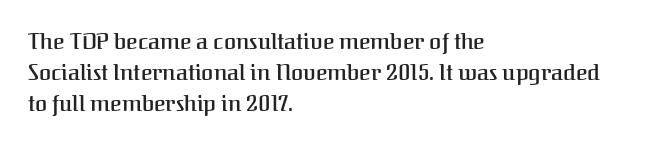
The image shows 22 px text type, upright; set left-aligned, normal line spacing (1.41x), normal letter spacing, not underlined.
